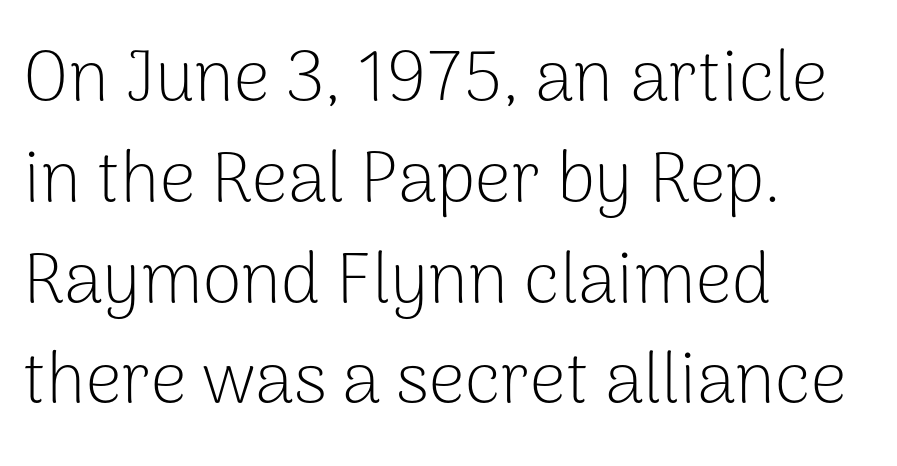
The image shows 71 px light sans-serif type, upright; set left-aligned, normal line spacing (1.42x), normal letter spacing, not underlined; low stroke contrast and a medium x-height.
